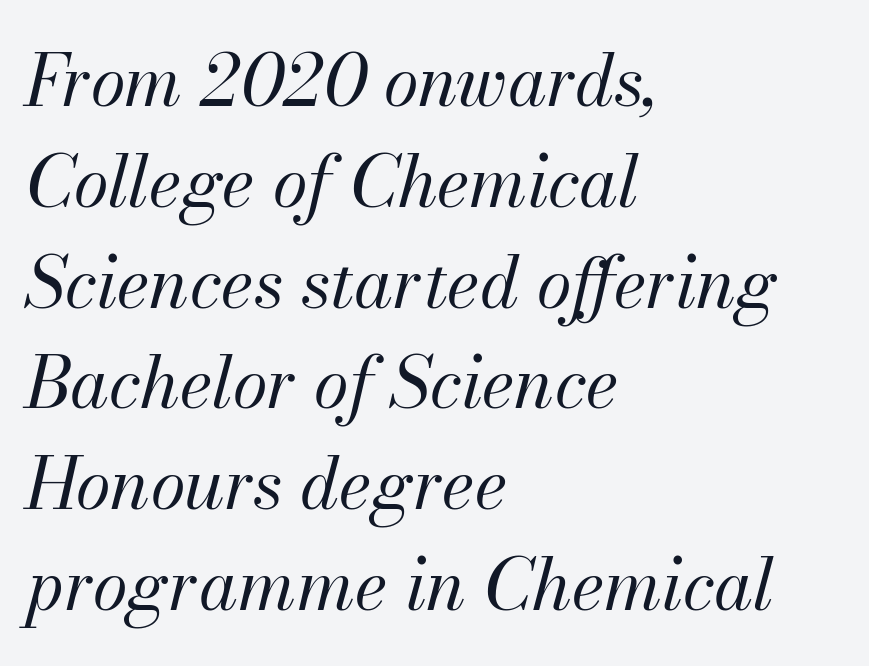
{"italic": "yes", "lean": "right", "slant_degrees": 13, "bold": "no", "weight": "regular", "width": "normal", "stroke_contrast": "medium", "x_height": "small", "monospaced": "no", "underline": "no", "align": "left", "line_spacing": "normal", "line_spacing_ratio": 1.42, "letter_spacing": "normal", "letter_spacing_em": 0.0, "glyph_px": 71}
